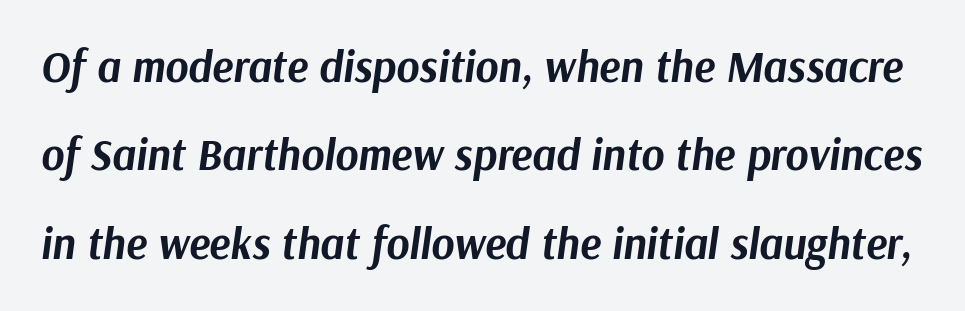
Q: Is the text bold? A: Yes.
Q: Is the text italic (slanted)? A: Yes, it leans right by about 9 degrees.
Q: Is the text underlined? A: No.
Q: Is the spacing between letters normal or unusually wide? A: Normal.
Q: Is the spacing between lines tight, normal or loose? A: Loose.
Q: Width (condensed, normal, or wide)? A: Normal.
Q: Stroke contrast? A: Medium.
Q: x-height? A: Medium.
Q: Monospaced? A: No.
